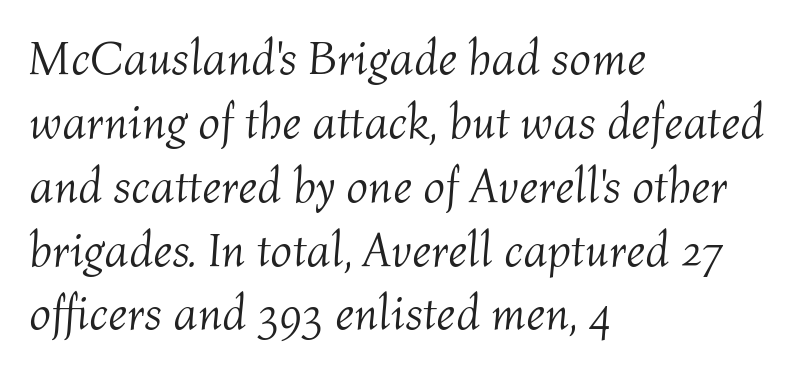
The image shows 48 px light type, italic (leaning right); set left-aligned, normal line spacing (1.33x), normal letter spacing, not underlined; medium stroke contrast and a medium x-height.
